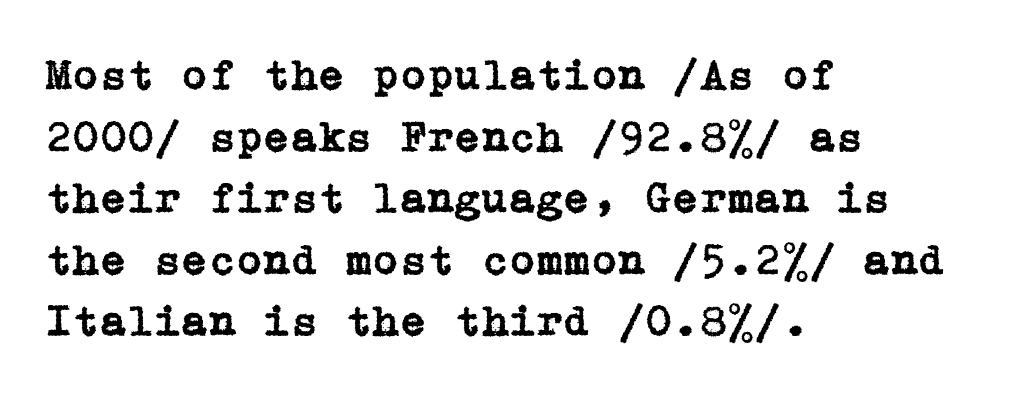
Has an underline been added? It has not. Is there any slant? The stems are plumb. This rendering employs a face with finishing strokes, i.e., a serif. The line texture is even and compact thanks to regular tracking.
